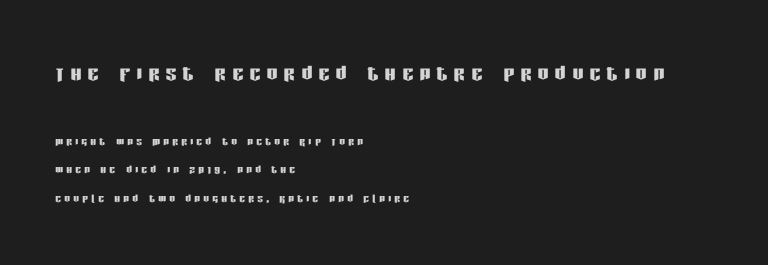
When letters stand straight like this, we call the style roman or upright. Short note: letters widely spaced. Size hierarchy here favors the leading block over the trailing one. A bare baseline throughout the passage. Where is the straight margin? On the left.
